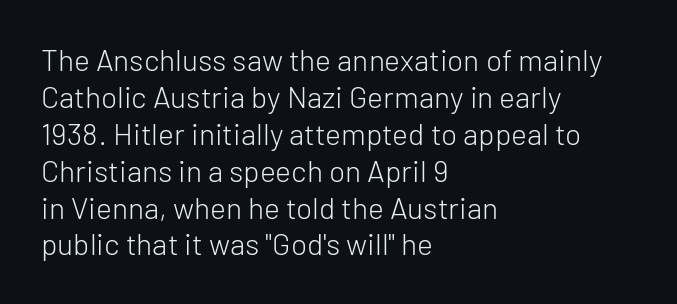
Q: Is the text bold? A: No.
Q: Is the text italic (slanted)? A: No, it is upright.
Q: Is the typeface a serif or a sans-serif typeface? A: Sans-serif.
Q: Is the text underlined? A: No.
Q: How is the paragraph aligned? A: Left-aligned.
Q: Is the spacing between letters normal or unusually wide? A: Normal.
Q: Width (condensed, normal, or wide)? A: Normal.
Q: Stroke contrast? A: Low.
Q: x-height? A: Medium.
Q: Monospaced? A: No.
